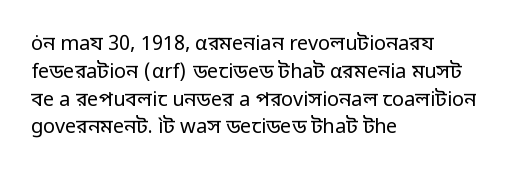
Nothing heavy about these letters — not bold at all. Compared with a centered layout, this one pins lines to the left instead. Spacing between characters is what you'd get straight out of the box. Posture: vertical. Anything drawn beneath the words? Only blank space.
